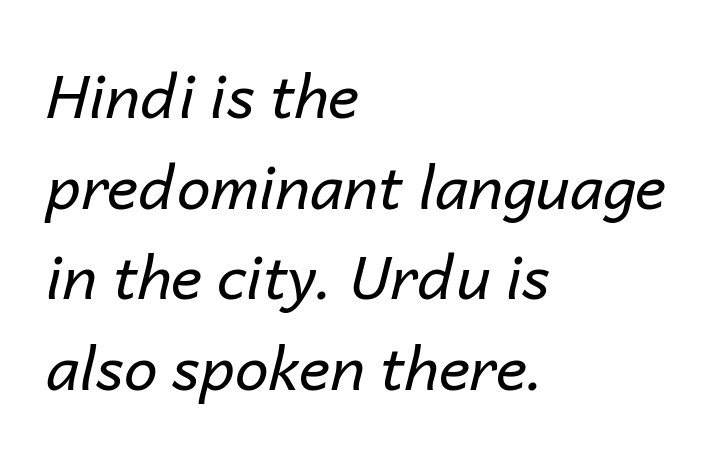
No chunkiness to these letters — they're not bold. You could not count columns in this text — the font is proportionally spaced. Anything drawn beneath the words? Only blank space. Is the letter spacing exaggerated? No — it looks like the ordinary default.
